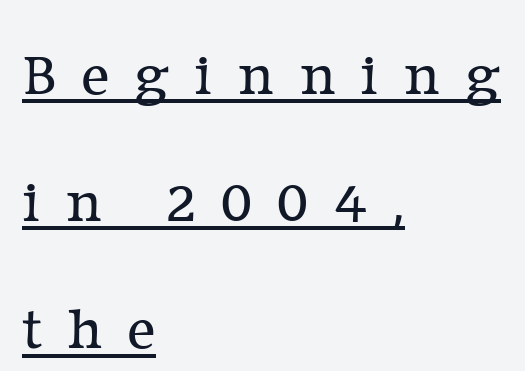
Q: Is the text bold? A: No.
Q: Is the text italic (slanted)? A: No, it is upright.
Q: Is the typeface a serif or a sans-serif typeface? A: Serif.
Q: Is the text underlined? A: Yes.
Q: How is the paragraph aligned? A: Left-aligned.
Q: Is the spacing between letters normal or unusually wide? A: Unusually wide.
Q: Is the spacing between lines tight, normal or loose? A: Loose.
Q: Width (condensed, normal, or wide)? A: Normal.
Q: Stroke contrast? A: Low.
Q: x-height? A: Medium.
Q: Monospaced? A: No.
